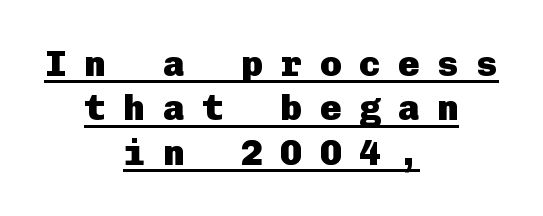
Q: Is the text bold? A: Yes.
Q: Is the text italic (slanted)? A: No, it is upright.
Q: Is the typeface a serif or a sans-serif typeface? A: Sans-serif.
Q: Is the text underlined? A: Yes.
Q: How is the paragraph aligned? A: Centered.
Q: Is the spacing between letters normal or unusually wide? A: Unusually wide.
Q: Width (condensed, normal, or wide)? A: Normal.
Q: Stroke contrast? A: Low.
Q: x-height? A: Medium.
